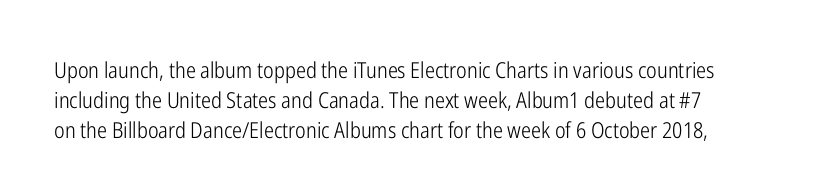
Reading down the column, the eye jumps a familiar distance to each next line. Left-aligned paragraph, ragged on the right. Check under the words: just untouched page. Nope, not italic — everything's standing straight.
